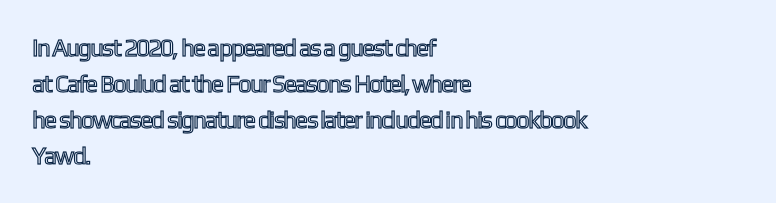
You can tell it's not italic because the verticals are truly vertical. Whoever set this chose a conventional vertical rhythm. The line texture is even and compact thanks to regular tracking. Each row of text sits above clean, open space.
